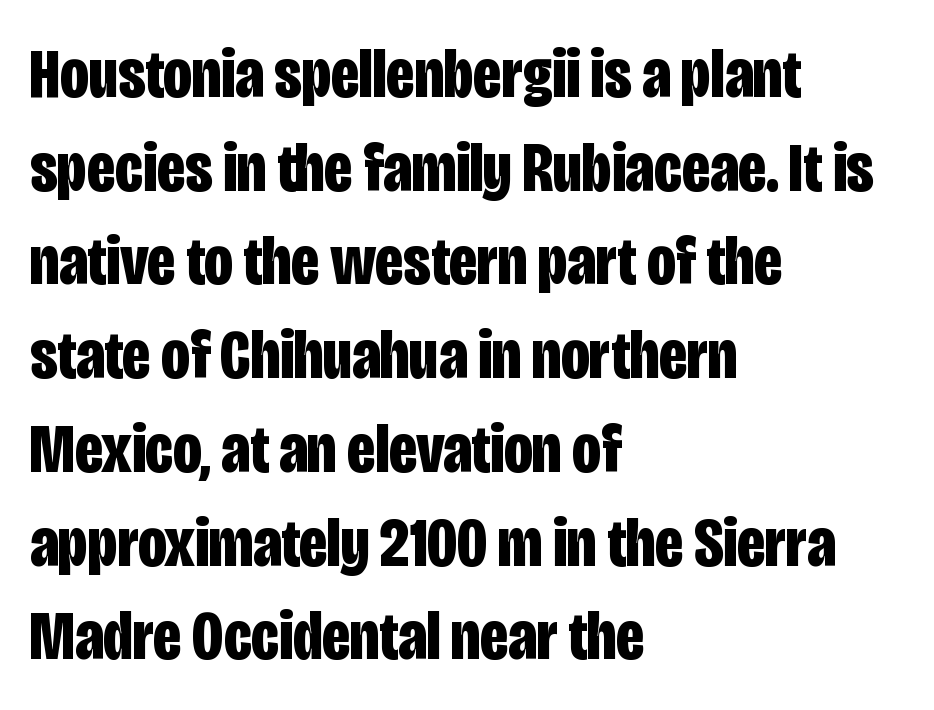
{"serif": "no", "italic": "no", "bold": "yes", "weight": "bold", "width": "condensed", "stroke_contrast": "low", "x_height": "large", "monospaced": "no", "underline": "no", "align": "left", "line_spacing": "normal", "line_spacing_ratio": 1.32, "letter_spacing": "normal", "letter_spacing_em": 0.0, "glyph_px": 71}
